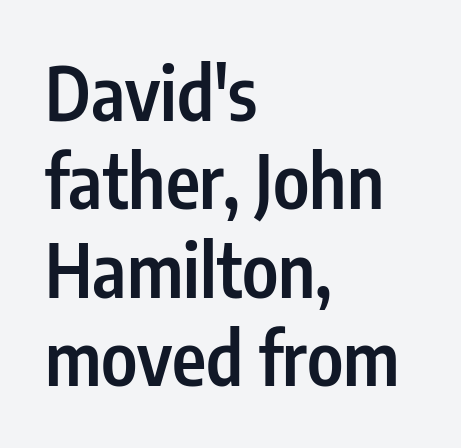
The image shows 73 px semibold, condensed sans-serif type, upright; set left-aligned, line spacing 1.21x, normal letter spacing, not underlined; low stroke contrast and a medium x-height.
